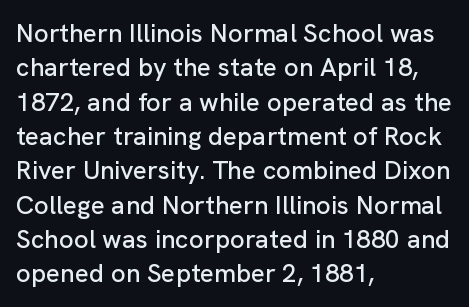
The image shows 26 px text type, upright; set left-aligned, normal line spacing (1.32x), normal letter spacing, not underlined.
